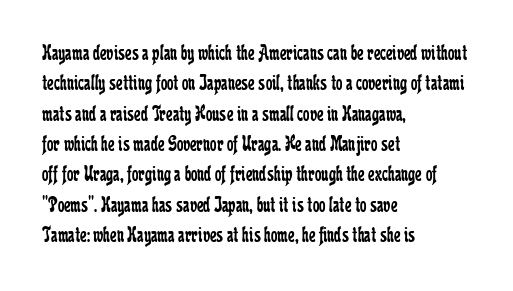
Q: Is the text bold? A: No.
Q: Is the text italic (slanted)? A: No, it is upright.
Q: Is the text underlined? A: No.
Q: How is the paragraph aligned? A: Left-aligned.
Q: Is the spacing between letters normal or unusually wide? A: Normal.
Q: Is the spacing between lines tight, normal or loose? A: Normal.
